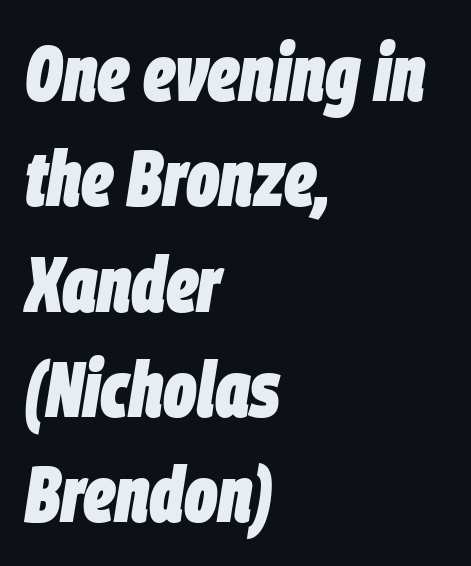
{"italic": "yes", "lean": "right", "slant_degrees": 9, "bold": "yes", "weight": "heavy", "width": "condensed", "stroke_contrast": "low", "x_height": "large", "monospaced": "no", "underline": "no", "align": "left", "line_spacing": "normal", "line_spacing_ratio": 1.35, "letter_spacing": "normal", "letter_spacing_em": 0.0, "glyph_px": 78}
